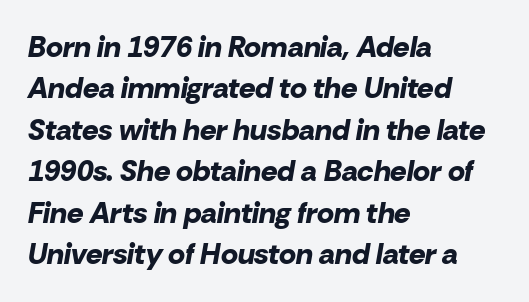
Q: Is the text bold? A: Yes.
Q: Is the text italic (slanted)? A: Yes, it leans right by about 10 degrees.
Q: Is the text underlined? A: No.
Q: How is the paragraph aligned? A: Left-aligned.
Q: Is the spacing between letters normal or unusually wide? A: Normal.
Q: Is the spacing between lines tight, normal or loose? A: Normal.
Q: Width (condensed, normal, or wide)? A: Normal.
Q: Stroke contrast? A: Low.
Q: x-height? A: Medium.
Q: Monospaced? A: No.
